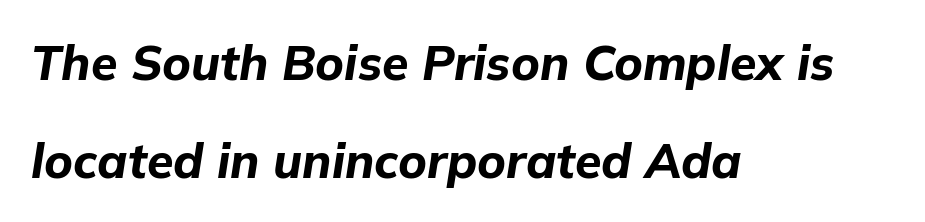
Q: Is the text bold? A: Yes.
Q: Is the text italic (slanted)? A: Yes, it leans right by about 9 degrees.
Q: Is the text underlined? A: No.
Q: How is the paragraph aligned? A: Left-aligned.
Q: Is the spacing between letters normal or unusually wide? A: Normal.
Q: Is the spacing between lines tight, normal or loose? A: Loose.
Q: Width (condensed, normal, or wide)? A: Normal.
Q: Stroke contrast? A: Low.
Q: x-height? A: Medium.
Q: Monospaced? A: No.
